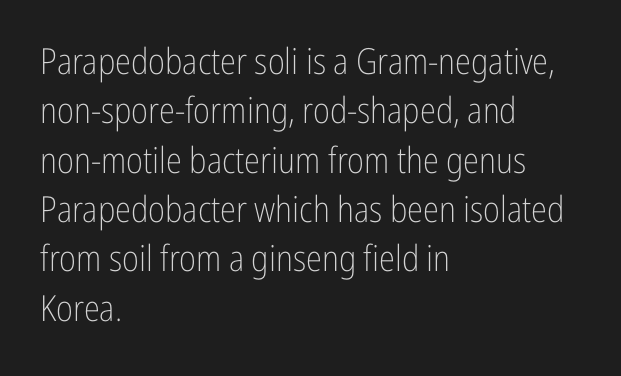
{"serif": "no", "italic": "no", "bold": "no", "weight": "light", "width": "condensed", "stroke_contrast": "low", "x_height": "medium", "monospaced": "no", "underline": "no", "align": "left", "line_spacing": "normal", "line_spacing_ratio": 1.37, "letter_spacing": "normal", "letter_spacing_em": 0.0, "glyph_px": 36}
